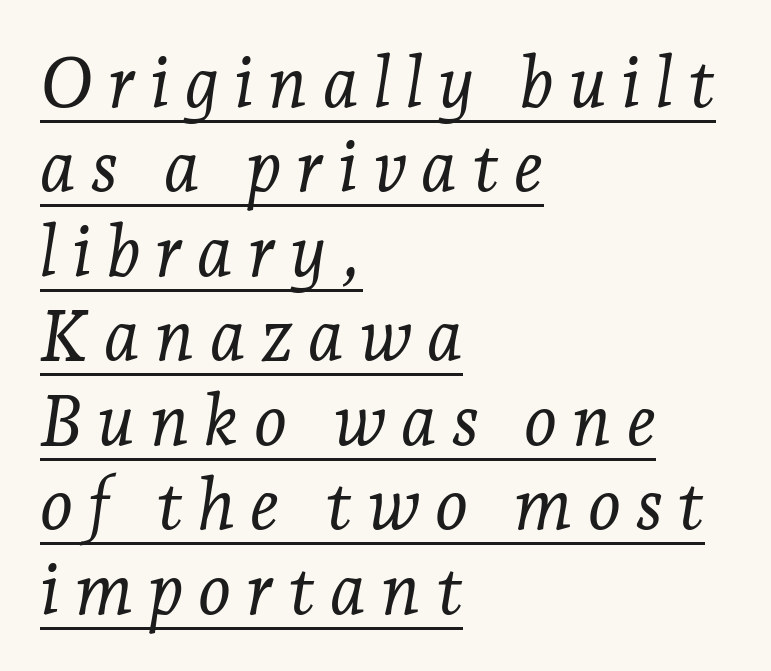
{"serif": "yes", "italic": "yes", "lean": "right", "slant_degrees": 7, "bold": "no", "weight": "light", "width": "normal", "stroke_contrast": "low", "x_height": "medium", "monospaced": "no", "underline": "yes", "align": "left", "line_spacing_ratio": 1.19, "letter_spacing": "wide", "letter_spacing_em": 0.21, "glyph_px": 71}
